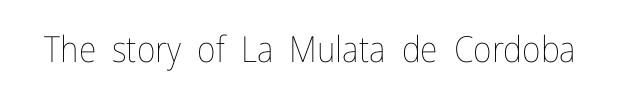
{"italic": "no", "bold": "no", "weight": "thin", "width": "condensed", "stroke_contrast": "low", "x_height": "medium", "monospaced": "no", "underline": "no", "letter_spacing": "normal", "letter_spacing_em": 0.0, "glyph_px": 36}
